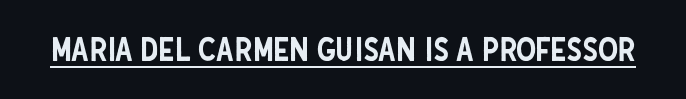
Unlike a traditional serif, this face leaves its strokes unadorned. This sample uses plain, unmodified letter spacing. Does a line run under the words? Yes, clearly. The font's upright variant was chosen for this text. The passage shown is typed in a proportional face where columns would drift.
